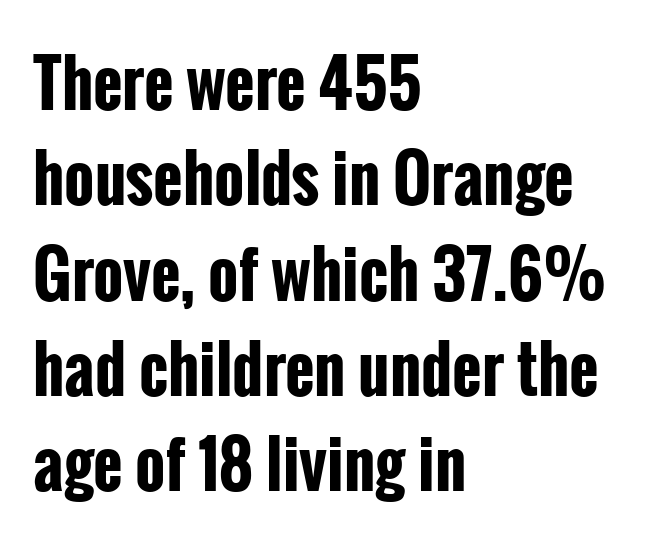
The image shows 64 px bold, condensed sans-serif type, upright; set left-aligned, normal line spacing (1.49x), normal letter spacing, not underlined; low stroke contrast and a medium x-height.
